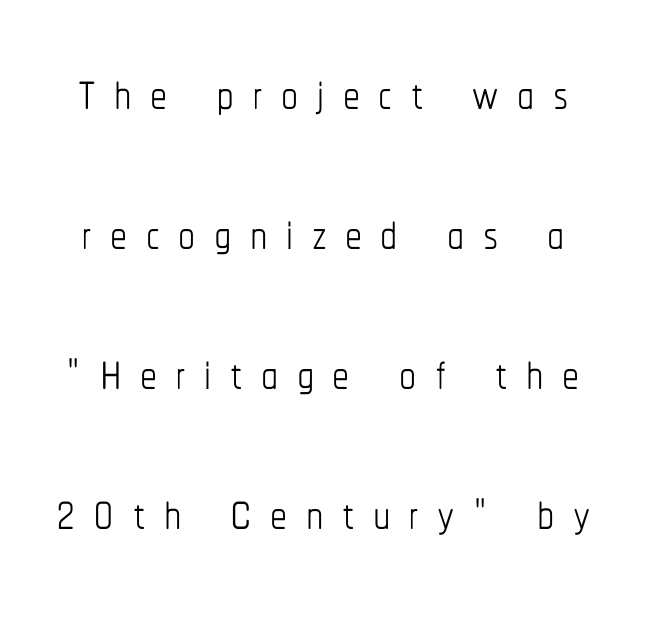
{"italic": "no", "bold": "no", "weight": "thin", "width": "condensed", "stroke_contrast": "low", "x_height": "medium", "monospaced": "no", "underline": "no", "line_spacing": "loose", "line_spacing_ratio": 2.06, "letter_spacing": "wide", "letter_spacing_em": 0.27, "glyph_px": 68}
